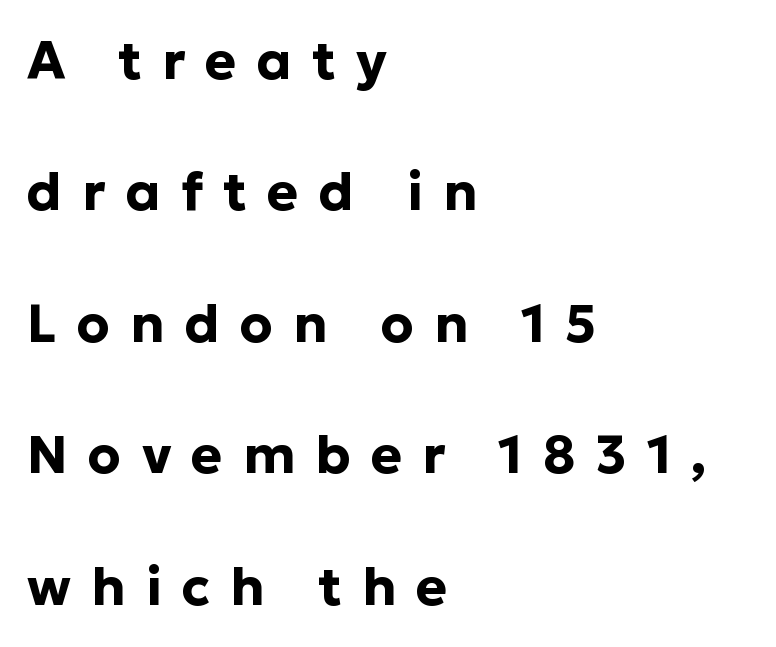
Q: Is the text bold? A: Yes.
Q: Is the text italic (slanted)? A: No, it is upright.
Q: Is the typeface a serif or a sans-serif typeface? A: Sans-serif.
Q: Is the text underlined? A: No.
Q: How is the paragraph aligned? A: Left-aligned.
Q: Is the spacing between letters normal or unusually wide? A: Unusually wide.
Q: Is the spacing between lines tight, normal or loose? A: Loose.
Q: Width (condensed, normal, or wide)? A: Normal.
Q: Stroke contrast? A: Low.
Q: x-height? A: Medium.
Q: Monospaced? A: No.
